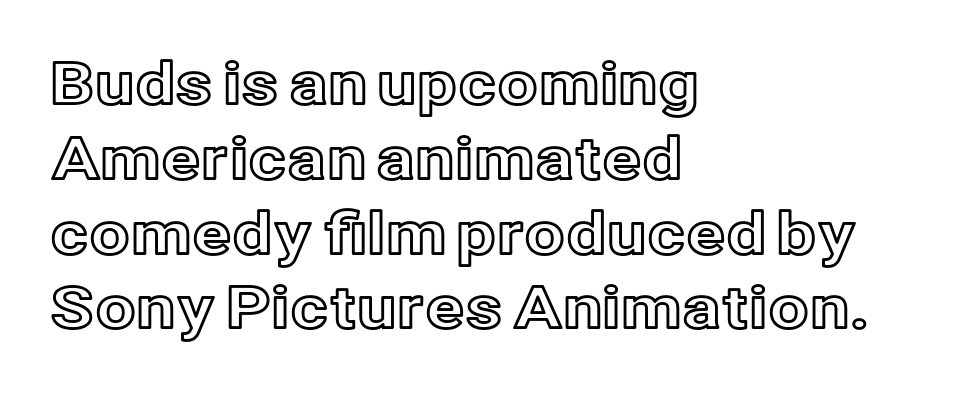
{"italic": "no", "width": "normal", "x_height": "medium", "monospaced": "no", "underline": "no", "align": "left", "line_spacing": "normal", "line_spacing_ratio": 1.29, "letter_spacing": "normal", "letter_spacing_em": 0.0, "glyph_px": 58}
